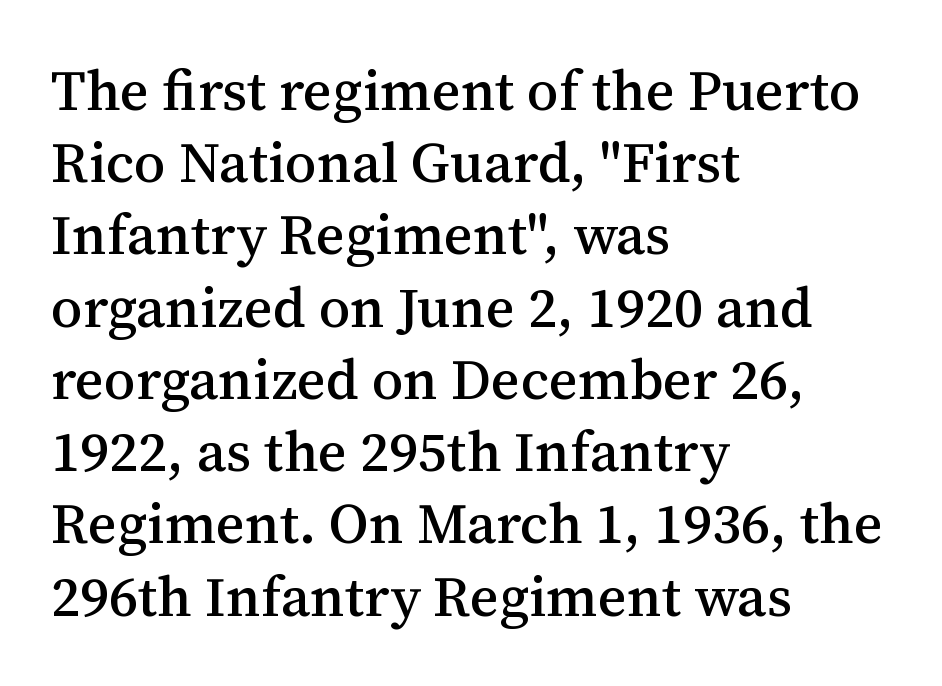
The image shows 56 px serif type, upright; set left-aligned, normal line spacing (1.29x), normal letter spacing, not underlined; medium stroke contrast and a medium x-height.
